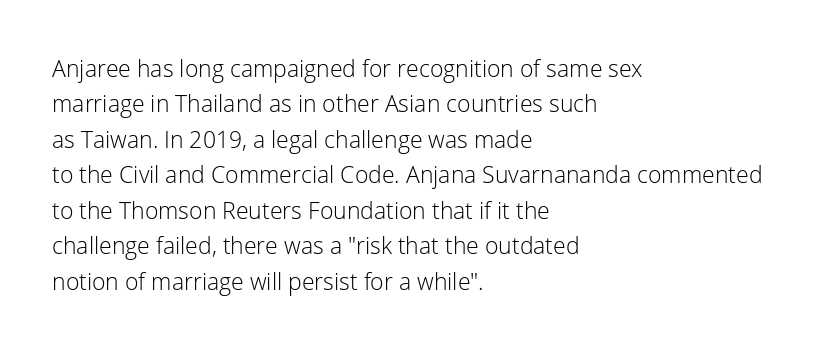
The image shows 23 px text type, upright; set left-aligned, normal line spacing (1.54x), normal letter spacing, not underlined.
